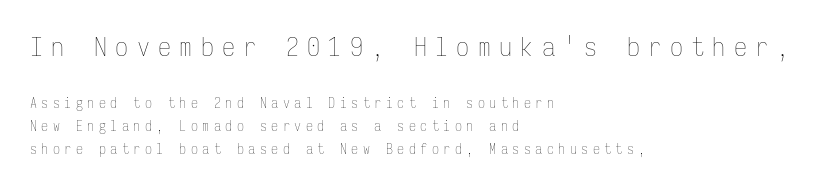
Bold? No — there's no thickening of the strokes. Has an underline been added? It has not. Compared with a centered layout, this one pins lines to the left instead. The space between consecutive lines is moderate. Posture: straight, roman, zero tilt.
